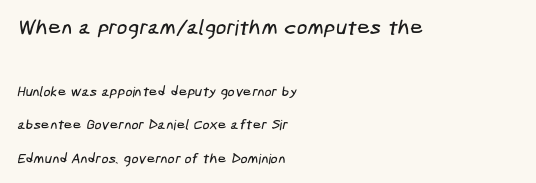
Line spacing here is loose. Is the block centered? No — it sits flush against the left margin. Nothing unusual about the tracking: characters are spaced as the font intends. The words here are not underlined.
